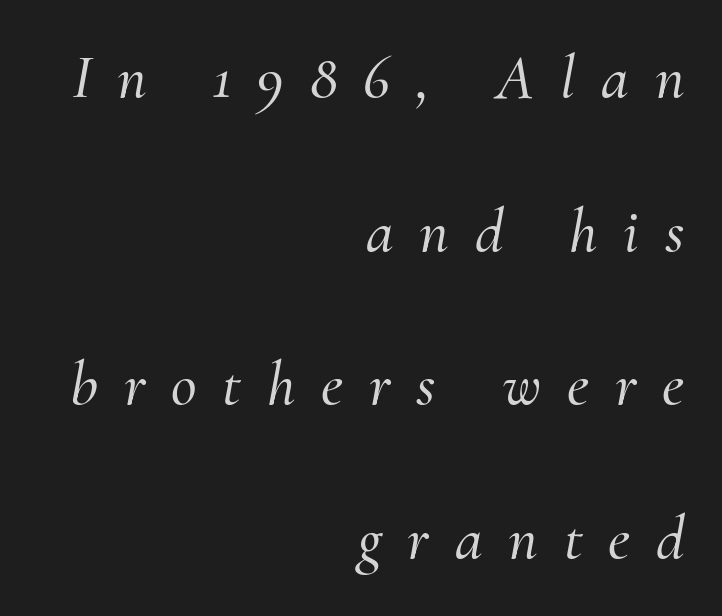
Stroke terminals: seriffed. The passage shown is typed in a proportional face where columns would drift. Layout note: lines flush right. Italic: yes, the glyphs are oblique. The baseline area is clear.
